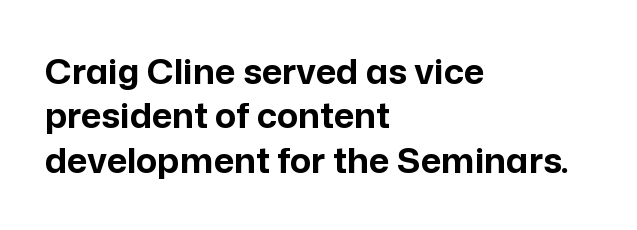
{"serif": "no", "italic": "no", "bold": "yes", "weight": "bold", "width": "normal", "stroke_contrast": "low", "x_height": "medium", "monospaced": "no", "underline": "no", "align": "left", "line_spacing": "normal", "line_spacing_ratio": 1.27, "letter_spacing": "normal", "letter_spacing_em": 0.0, "glyph_px": 35}
